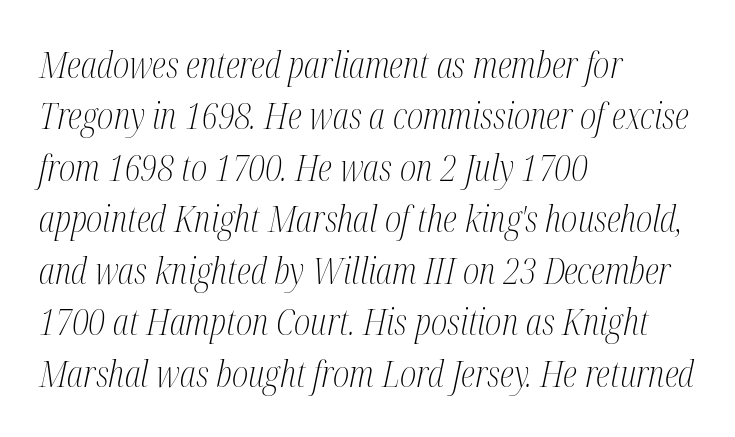
{"serif": "yes", "italic": "yes", "lean": "right", "slant_degrees": 12, "bold": "no", "weight": "light", "width": "condensed", "stroke_contrast": "medium", "x_height": "medium", "monospaced": "no", "underline": "no", "align": "left", "line_spacing": "normal", "line_spacing_ratio": 1.43, "letter_spacing": "normal", "letter_spacing_em": 0.0, "glyph_px": 36}
